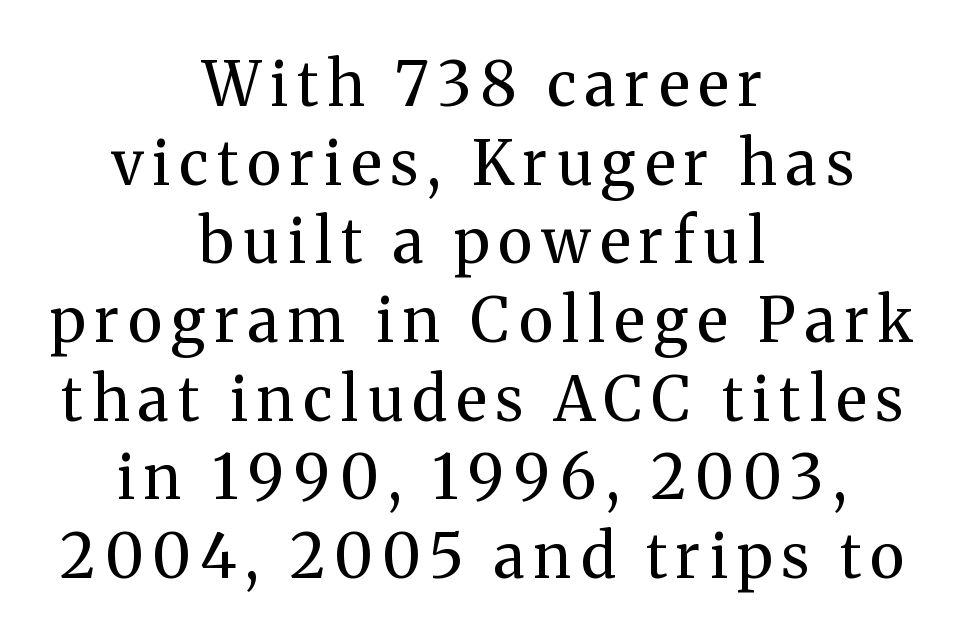
The image shows 61 px regular-weight serif type, upright; set centered, normal line spacing (1.29x), not underlined; medium stroke contrast and a medium x-height.
